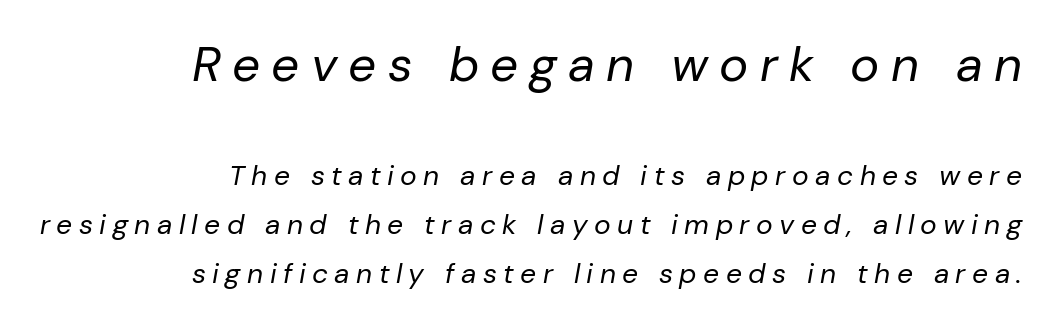
Q: Is the text bold? A: No.
Q: Is the text italic (slanted)? A: Yes, it leans right by about 10 degrees.
Q: Is the text underlined? A: No.
Q: How is the paragraph aligned? A: Right-aligned.
Q: Is the spacing between letters normal or unusually wide? A: Unusually wide.
Q: Which block of text is set in a larger size, the first (top) or the second (bottom)? A: The first (top) one.
Q: Width (condensed, normal, or wide)? A: Normal.
Q: Stroke contrast? A: Low.
Q: x-height? A: Medium.
Q: Monospaced? A: No.
